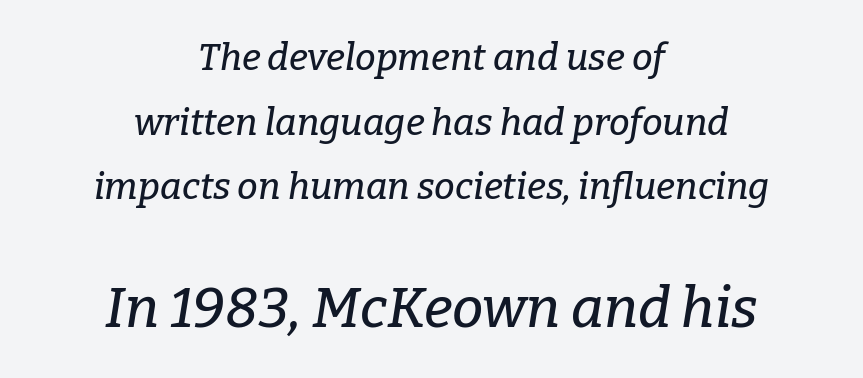
Q: Is the text italic (slanted)? A: Yes, it leans right by about 9 degrees.
Q: Is the typeface a serif or a sans-serif typeface? A: Serif.
Q: Is the text underlined? A: No.
Q: How is the paragraph aligned? A: Centered.
Q: Is the spacing between letters normal or unusually wide? A: Normal.
Q: Which block of text is set in a larger size, the first (top) or the second (bottom)? A: The second (bottom) one.
Q: Width (condensed, normal, or wide)? A: Normal.
Q: Stroke contrast? A: Low.
Q: x-height? A: Medium.
Q: Monospaced? A: No.
